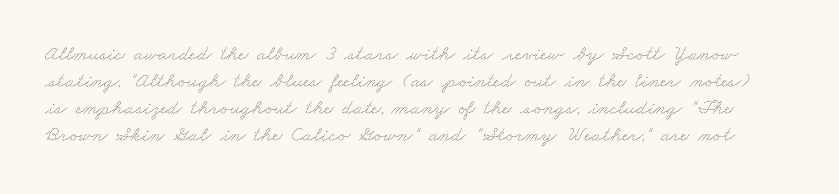
The image shows 21 px text type; set normal line spacing (1.29x), normal letter spacing, not underlined.
